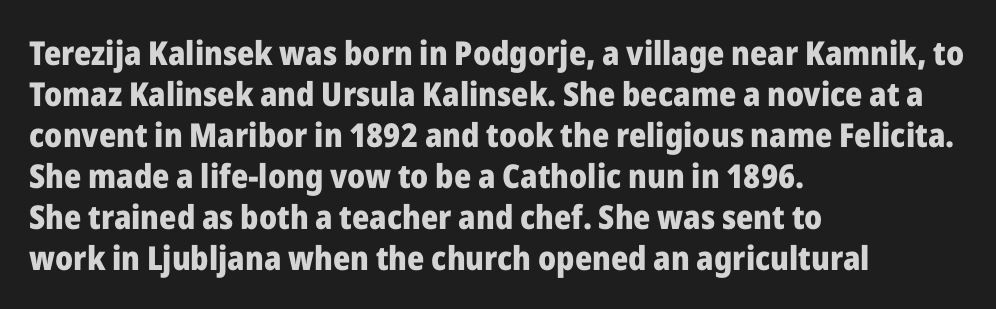
The image shows 33 px heavy sans-serif type, upright; set left-aligned, line spacing 1.24x, normal letter spacing, not underlined; low stroke contrast and a medium x-height.
